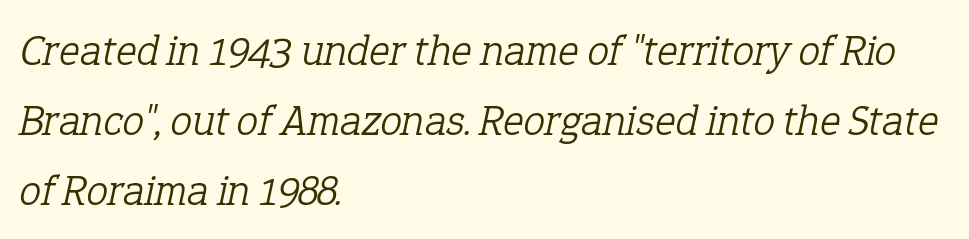
The zone under the glyphs is completely vacant. The passage shown is typed in a proportional face where columns would drift. Look at the bottom of the vertical strokes: they flare into serifs here. Short and long lines alike share a common starting point at left. Letter spacing: default. The letters look calm and open, with moderate or lighter stems.
